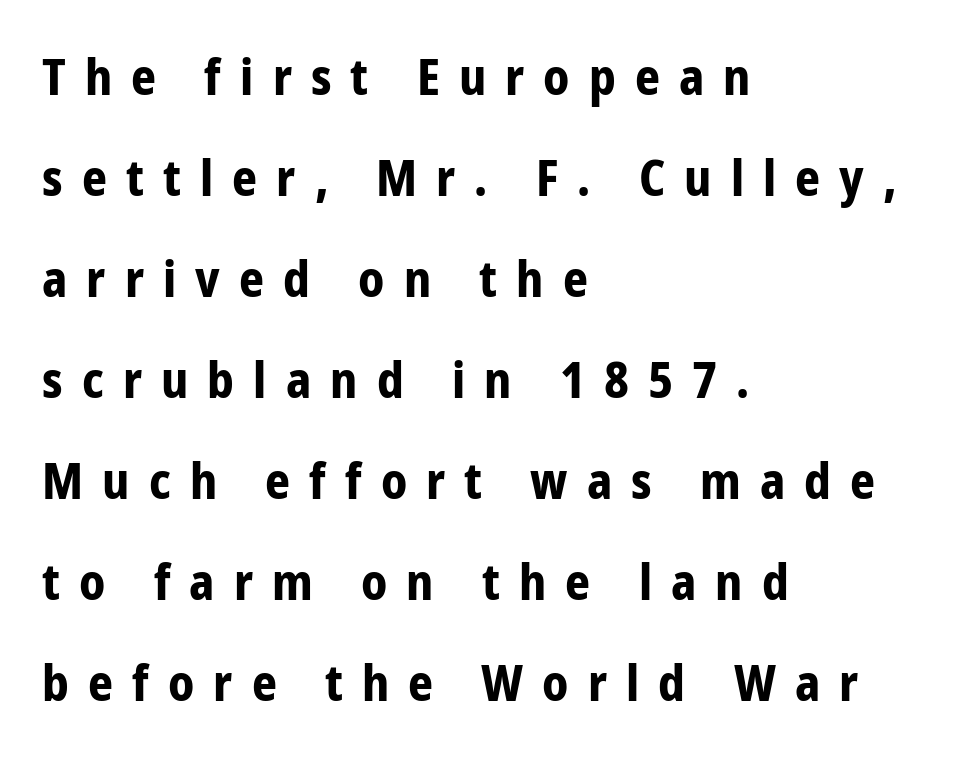
Q: Is the text bold? A: Yes.
Q: Is the text italic (slanted)? A: No, it is upright.
Q: Is the typeface a serif or a sans-serif typeface? A: Sans-serif.
Q: Is the text underlined? A: No.
Q: How is the paragraph aligned? A: Left-aligned.
Q: Is the spacing between letters normal or unusually wide? A: Unusually wide.
Q: Is the spacing between lines tight, normal or loose? A: Loose.
Q: Width (condensed, normal, or wide)? A: Condensed.
Q: Stroke contrast? A: Low.
Q: x-height? A: Medium.
Q: Monospaced? A: No.
